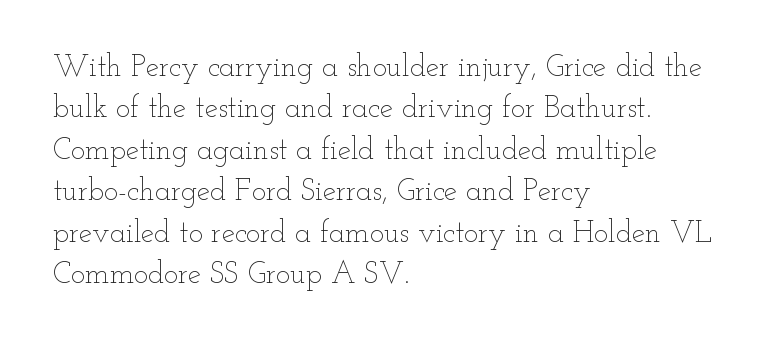
The image shows 30 px thin, wide type, upright; set left-aligned, normal line spacing (1.38x), normal letter spacing, not underlined; low stroke contrast and a small x-height.
